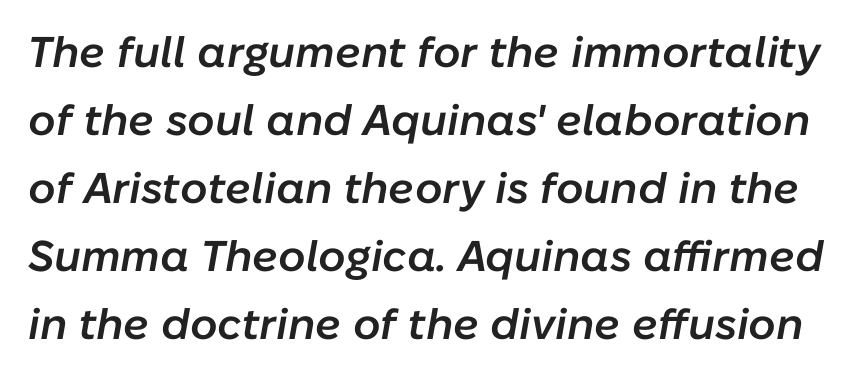
The font is running at a semibold setting, under full bold. Think of a printed novel: that variable character pitch is what you see here. Would a proofreader flag this as italicized? Yes. Summary of vertical rhythm: regular, with standard interline spacing. The letterforms sit shoulder to shoulder at normal distance.
